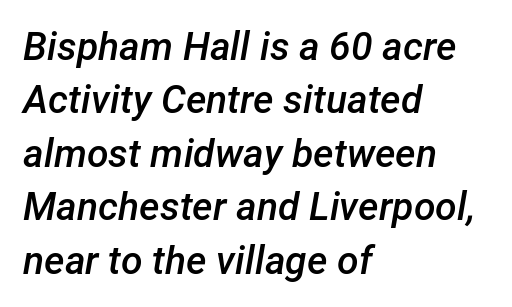
{"italic": "yes", "lean": "right", "slant_degrees": 12, "bold": "semi", "weight": "semibold", "width": "normal", "stroke_contrast": "low", "x_height": "medium", "monospaced": "no", "underline": "no", "align": "left", "line_spacing": "normal", "line_spacing_ratio": 1.37, "letter_spacing": "normal", "letter_spacing_em": 0.0, "glyph_px": 39}
